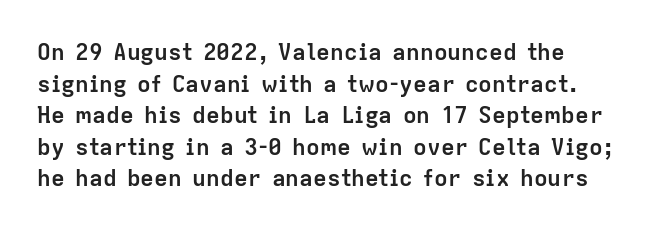
Q: Is the text bold? A: Yes.
Q: Is the text italic (slanted)? A: No, it is upright.
Q: Is the text underlined? A: No.
Q: Is the spacing between letters normal or unusually wide? A: Normal.
Q: Is the spacing between lines tight, normal or loose? A: Normal.
